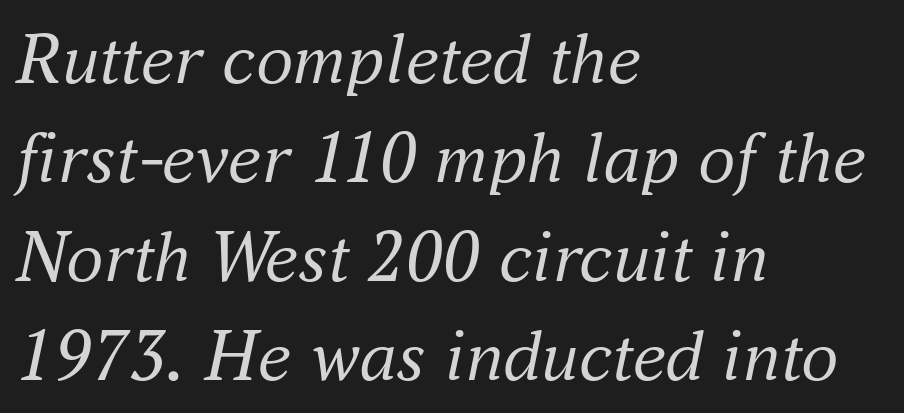
The image shows 75 px regular-weight serif type, italic (leaning right); set left-aligned, normal line spacing (1.32x), normal letter spacing, not underlined; medium stroke contrast and a small x-height.
